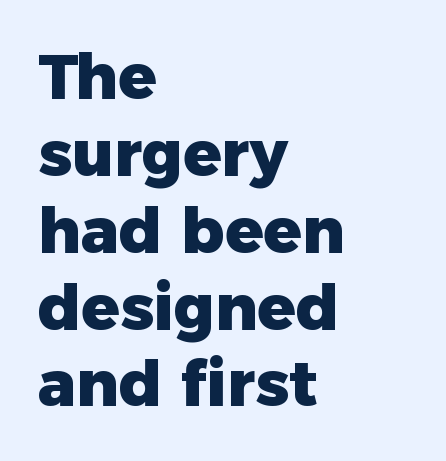
Rendered with straight, roman letterforms. Descenders hang freely into open space. Letterform terminals end flat and unadorned throughout the passage. You could call the tracking neutral — neither tight nor loose. How heavy is the stroke? Heavy — this is a bold.
